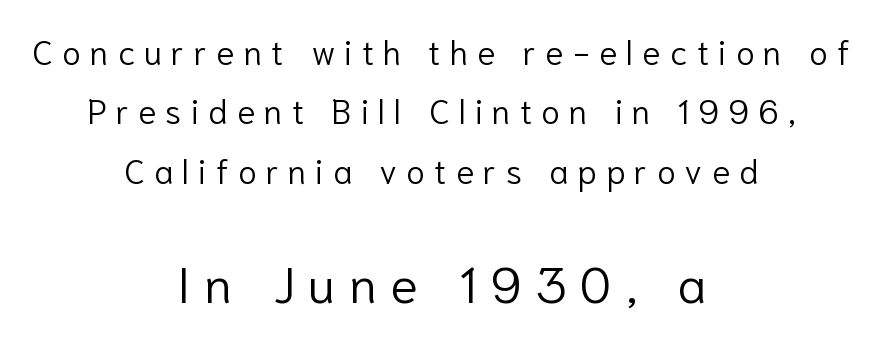
The image shows 51 px light sans-serif type, upright; set centered, line spacing 1.75x, unusually wide letter spacing (+0.27 em), not underlined; the second (bottom) block is 1.5x larger; low stroke contrast and a medium x-height.
